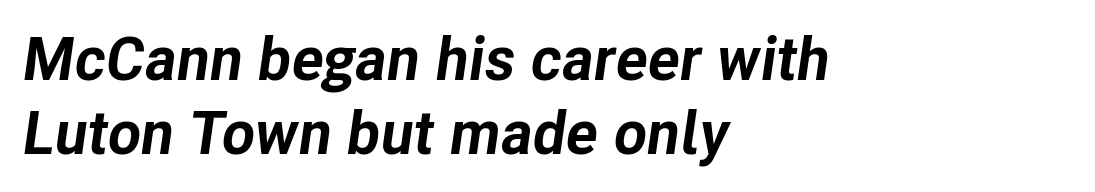
Q: Is the text bold? A: Yes.
Q: Is the text italic (slanted)? A: Yes, it leans right by about 8 degrees.
Q: Is the text underlined? A: No.
Q: How is the paragraph aligned? A: Left-aligned.
Q: Is the spacing between letters normal or unusually wide? A: Normal.
Q: Width (condensed, normal, or wide)? A: Normal.
Q: Stroke contrast? A: Low.
Q: x-height? A: Medium.
Q: Monospaced? A: No.
